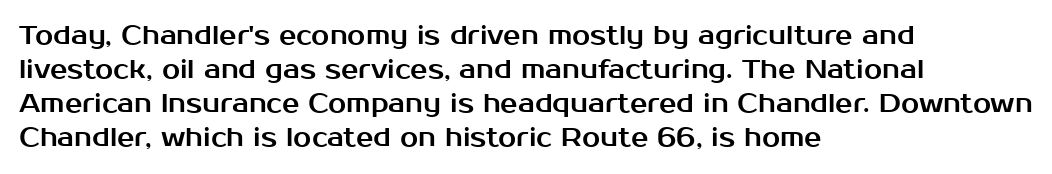
The image shows 26 px text type, upright; set left-aligned, normal line spacing (1.31x), normal letter spacing, not underlined.
